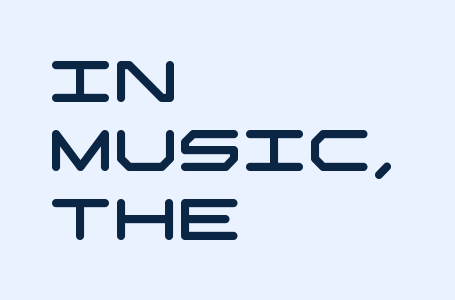
Reading down the block, your eye returns to a fixed left position each line. Nope, no serifs anywhere on these letters. The passage shown has conventional tracking throughout. The passage shown is not underscored anywhere.
